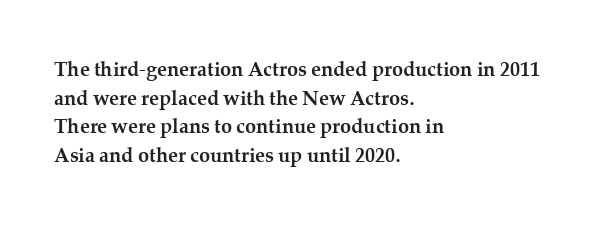
Q: Is the text bold? A: Yes.
Q: Is the text italic (slanted)? A: No, it is upright.
Q: Is the text underlined? A: No.
Q: How is the paragraph aligned? A: Left-aligned.
Q: Is the spacing between letters normal or unusually wide? A: Normal.
Q: Is the spacing between lines tight, normal or loose? A: Normal.
